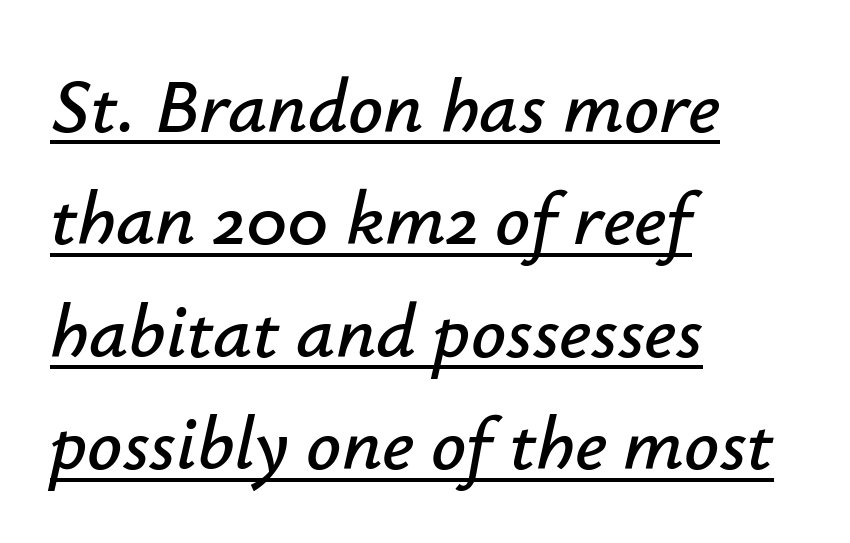
{"italic": "yes", "lean": "right", "slant_degrees": 12, "width": "normal", "stroke_contrast": "low", "x_height": "small", "monospaced": "no", "underline": "yes", "align": "left", "line_spacing": "normal", "line_spacing_ratio": 1.46, "letter_spacing": "normal", "letter_spacing_em": 0.0, "glyph_px": 77}
